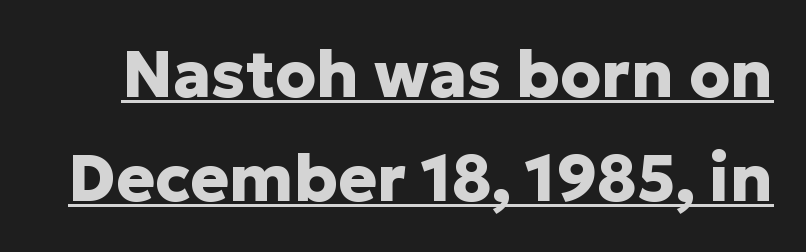
{"serif": "no", "italic": "no", "bold": "yes", "weight": "heavy", "width": "normal", "stroke_contrast": "low", "x_height": "medium", "monospaced": "no", "underline": "yes", "line_spacing": "normal", "line_spacing_ratio": 1.6, "letter_spacing": "normal", "letter_spacing_em": 0.0, "glyph_px": 65}
